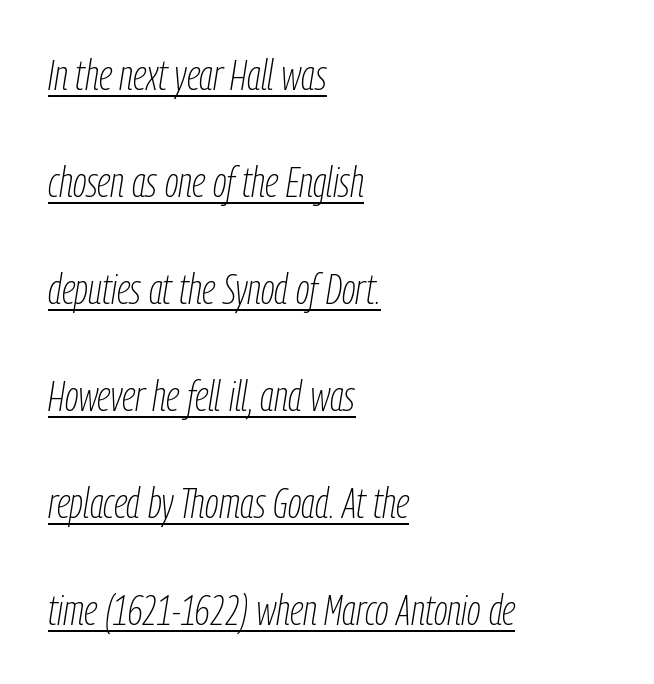
The image shows 43 px thin, condensed type, italic (leaning right); set left-aligned, loose line spacing (2.49x), normal letter spacing, underlined; low stroke contrast and a medium x-height.
